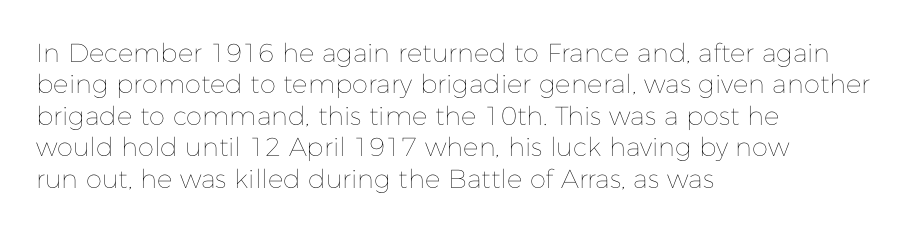
What stands out about the letter spacing? Nothing — it is the standard amount. The rendering anchors every line to the left-hand side. A light-to-regular cut is what we see here. Ordinary non-slanted type is in use.
